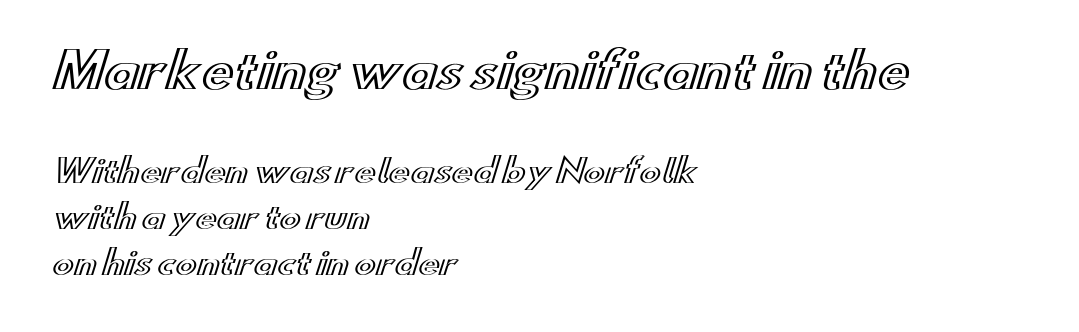
Q: Is the text italic (slanted)? A: Yes.
Q: Is the text underlined? A: No.
Q: How is the paragraph aligned? A: Left-aligned.
Q: Is the spacing between letters normal or unusually wide? A: Normal.
Q: Is the spacing between lines tight, normal or loose? A: Normal.
Q: Which block of text is set in a larger size, the first (top) or the second (bottom)? A: The first (top) one.
Q: Width (condensed, normal, or wide)? A: Wide.
Q: x-height? A: Small.
Q: Monospaced? A: No.
